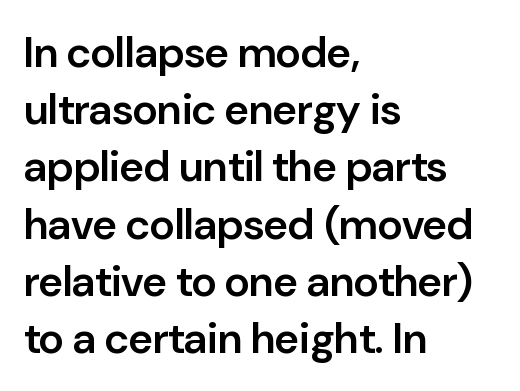
The image shows 43 px semibold sans-serif type, upright; set left-aligned, normal line spacing (1.33x), normal letter spacing, not underlined; low stroke contrast and a medium x-height.
